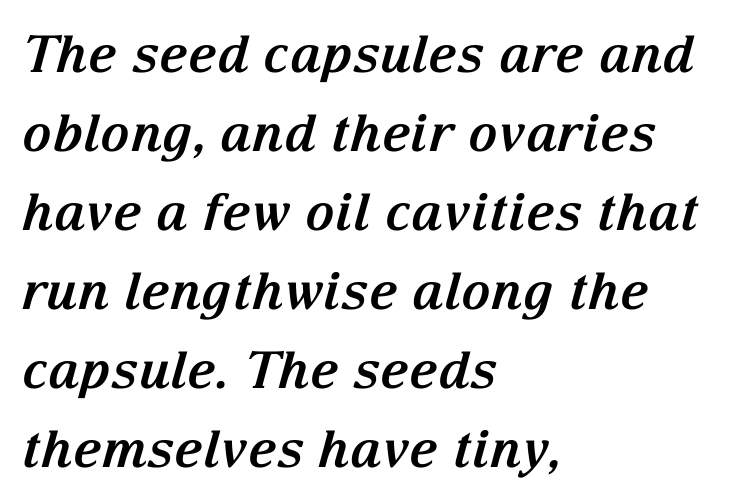
The image shows 51 px bold serif type, italic (leaning right); set left-aligned, normal line spacing (1.55x), normal letter spacing, not underlined; medium stroke contrast and a medium x-height.
